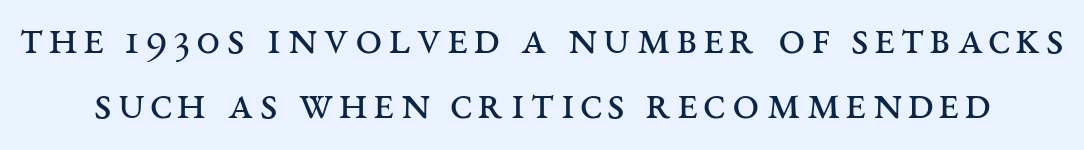
The image shows 48 px regular-weight, wide serif type, upright; set normal line spacing (1.35x), not underlined; medium stroke contrast and a large x-height.
